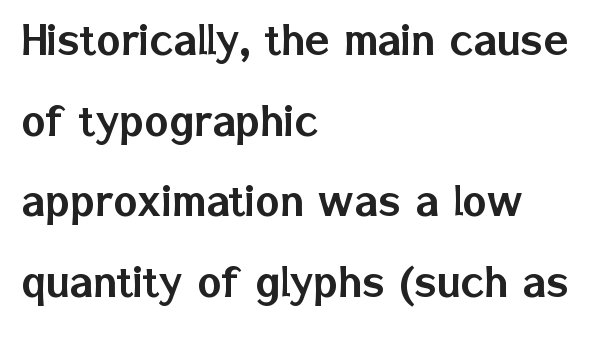
The image shows 51 px sans-serif type, upright; set left-aligned, normal line spacing (1.58x), normal letter spacing, not underlined; low stroke contrast and a medium x-height.
